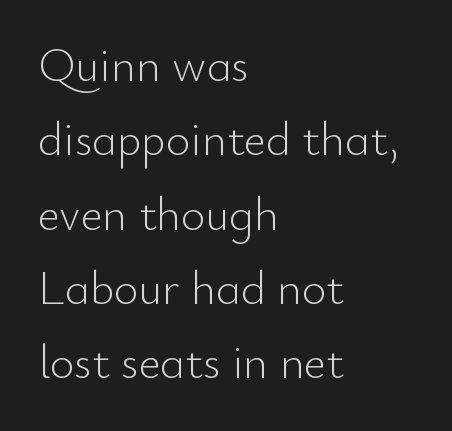
The line texture is even and compact thanks to regular tracking. Each row of text sits above clean, open space. Think standard paragraph weight, or any step lighter than that. Is the block centered? No — it sits flush against the left margin.
